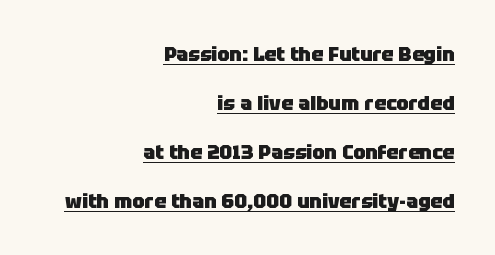
Q: Is the text bold? A: Yes.
Q: Is the text italic (slanted)? A: No, it is upright.
Q: Is the text underlined? A: Yes.
Q: How is the paragraph aligned? A: Right-aligned.
Q: Is the spacing between letters normal or unusually wide? A: Normal.
Q: Is the spacing between lines tight, normal or loose? A: Loose.
